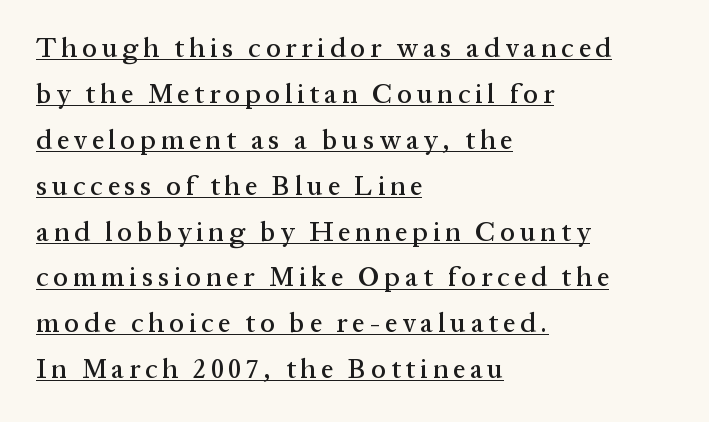
The image shows 27 px text type, upright; set left-aligned, normal line spacing (1.7x), underlined.
